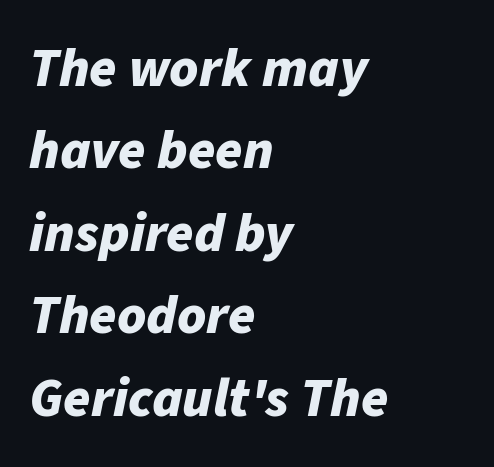
{"italic": "yes", "lean": "right", "slant_degrees": 11, "bold": "yes", "weight": "bold", "width": "normal", "stroke_contrast": "low", "x_height": "medium", "monospaced": "no", "underline": "no", "align": "left", "line_spacing": "normal", "line_spacing_ratio": 1.5, "letter_spacing": "normal", "letter_spacing_em": 0.0, "glyph_px": 55}
